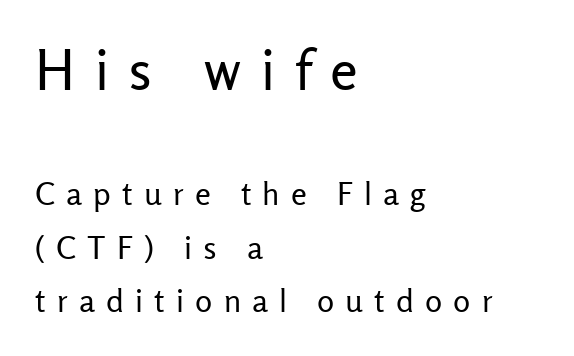
Q: Is the text bold? A: No.
Q: Is the text italic (slanted)? A: No, it is upright.
Q: Is the typeface a serif or a sans-serif typeface? A: Sans-serif.
Q: Is the text underlined? A: No.
Q: How is the paragraph aligned? A: Left-aligned.
Q: Is the spacing between letters normal or unusually wide? A: Unusually wide.
Q: Is the spacing between lines tight, normal or loose? A: Normal.
Q: Which block of text is set in a larger size, the first (top) or the second (bottom)? A: The first (top) one.
Q: Width (condensed, normal, or wide)? A: Normal.
Q: Stroke contrast? A: Low.
Q: x-height? A: Medium.
Q: Monospaced? A: No.
